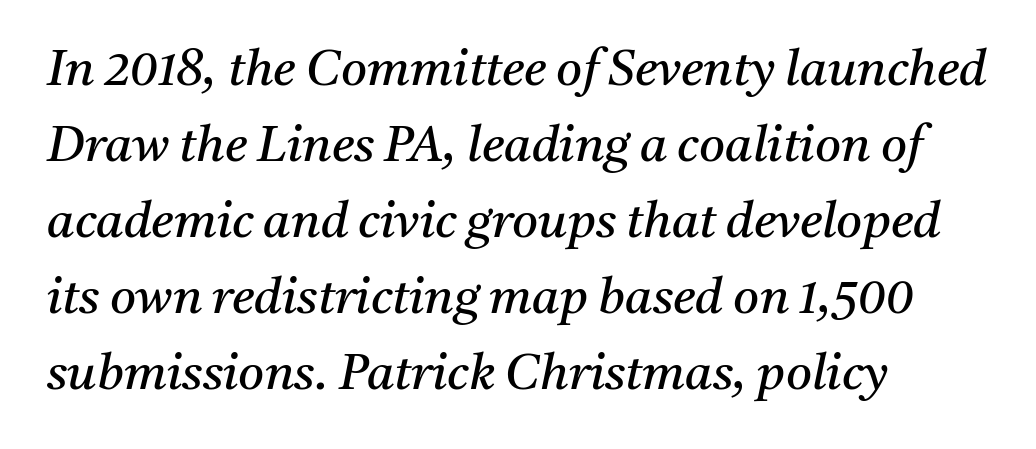
Q: Is the text bold? A: No.
Q: Is the text italic (slanted)? A: Yes, it leans right by about 11 degrees.
Q: Is the typeface a serif or a sans-serif typeface? A: Serif.
Q: Is the text underlined? A: No.
Q: How is the paragraph aligned? A: Left-aligned.
Q: Is the spacing between letters normal or unusually wide? A: Normal.
Q: Is the spacing between lines tight, normal or loose? A: Normal.
Q: Width (condensed, normal, or wide)? A: Normal.
Q: Stroke contrast? A: Medium.
Q: x-height? A: Medium.
Q: Monospaced? A: No.
